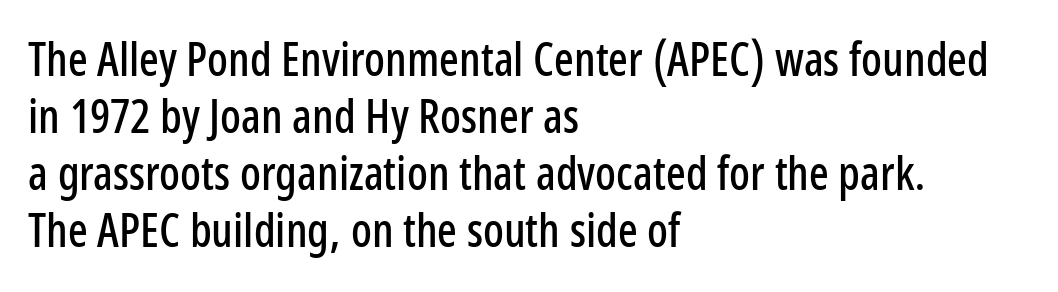
{"serif": "no", "italic": "no", "width": "condensed", "stroke_contrast": "low", "x_height": "medium", "monospaced": "no", "underline": "no", "align": "left", "line_spacing_ratio": 1.24, "letter_spacing": "normal", "letter_spacing_em": 0.0, "glyph_px": 46}
